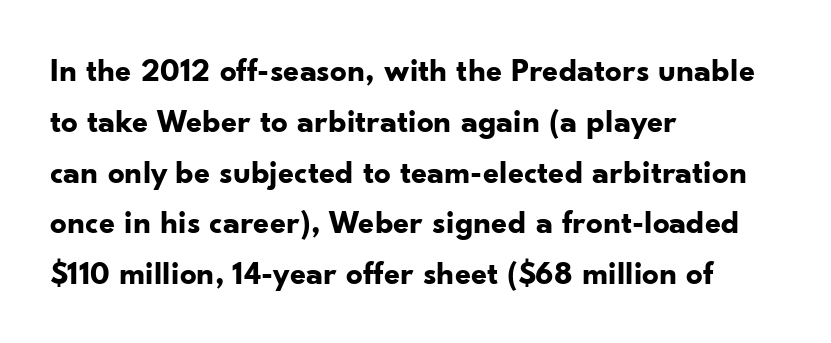
Vertical spacing — default. To sum up the face: it is a sans, with no serifs. A bare baseline throughout the passage. Character widths vary here, with narrow letters taking less room than wide ones. Students, this is bold: see how much ink each stroke carries.
